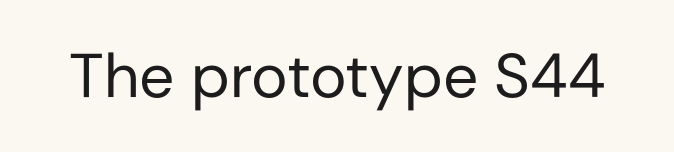
The image shows 62 px regular-weight sans-serif type, upright; set normal letter spacing, not underlined; low stroke contrast and a medium x-height.
